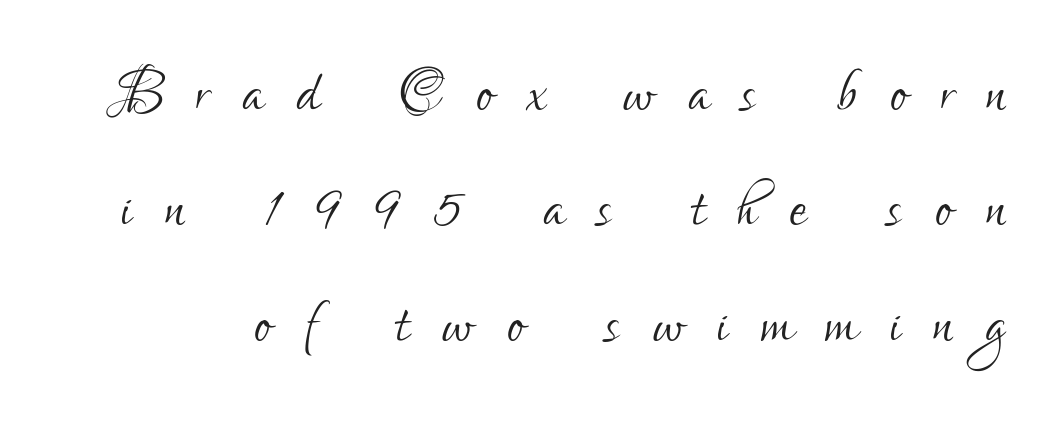
Q: Is the text bold? A: No.
Q: Is the text italic (slanted)? A: Yes.
Q: Is the typeface a serif or a sans-serif typeface? A: Sans-serif.
Q: Is the text underlined? A: No.
Q: Is the spacing between letters normal or unusually wide? A: Unusually wide.
Q: Is the spacing between lines tight, normal or loose? A: Normal.
Q: Width (condensed, normal, or wide)? A: Condensed.
Q: Stroke contrast? A: Low.
Q: x-height? A: Small.
Q: Monospaced? A: No.
